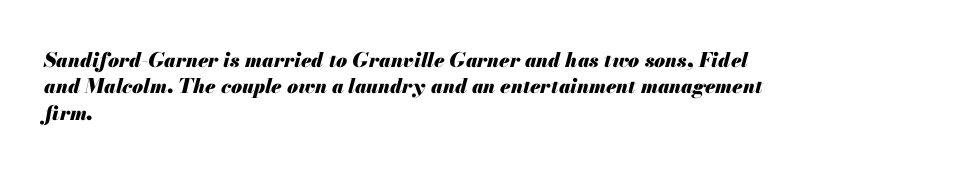
{"italic": "yes", "lean": "right", "slant_degrees": 13, "bold": "yes", "underline": "no", "align": "left", "line_spacing": "normal", "line_spacing_ratio": 1.32, "letter_spacing": "normal", "letter_spacing_em": 0.0, "glyph_px": 20}
